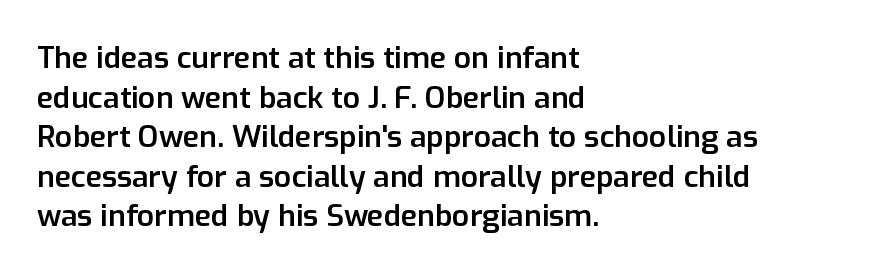
Does the leading feel generous? No, just average. Every letter is mildly thick-stroked: semibold rather than bold. Looks like regular typesetting: each glyph gets only the width it needs. The face used here is rendered with its standard letterfit. Typographically, this falls in the sans-serif category. Quick note: underline off.
